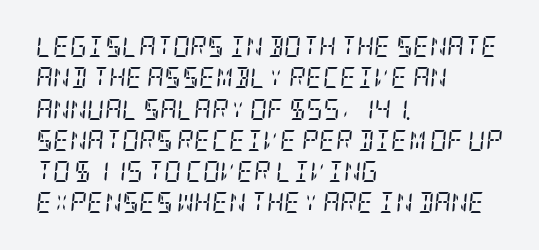
One-word summary of the alignment: left. Decoration check: the copy has no underline. The tracking reads as untouched default to a designer's eye. Line spacing here is normal.
